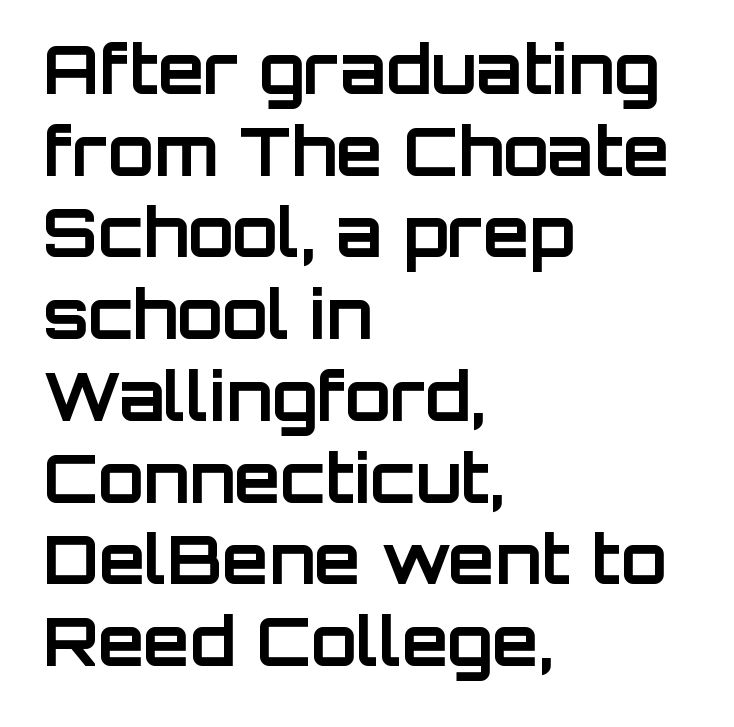
Q: Is the text bold? A: Yes.
Q: Is the text italic (slanted)? A: No, it is upright.
Q: Is the typeface a serif or a sans-serif typeface? A: Sans-serif.
Q: Is the text underlined? A: No.
Q: How is the paragraph aligned? A: Left-aligned.
Q: Is the spacing between letters normal or unusually wide? A: Normal.
Q: Width (condensed, normal, or wide)? A: Normal.
Q: Stroke contrast? A: Low.
Q: x-height? A: Large.
Q: Monospaced? A: No.
